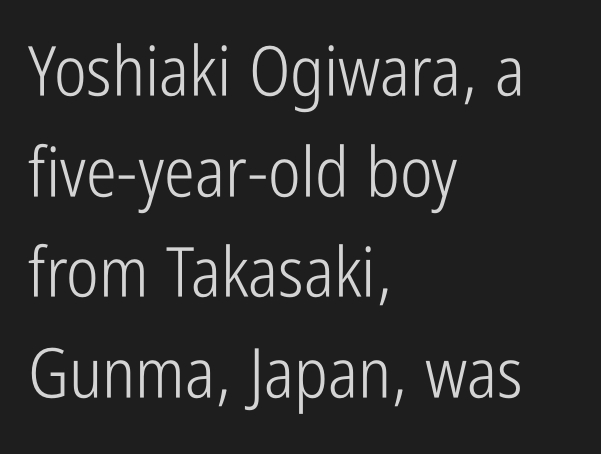
Is this a fixed-width face? No — the glyphs have proportional, varying widths. Beneath every word, the page is bare. The face looks like a standard text weight, possibly lighter. This rendering employs a face without finishing strokes, i.e., a sans-serif.
